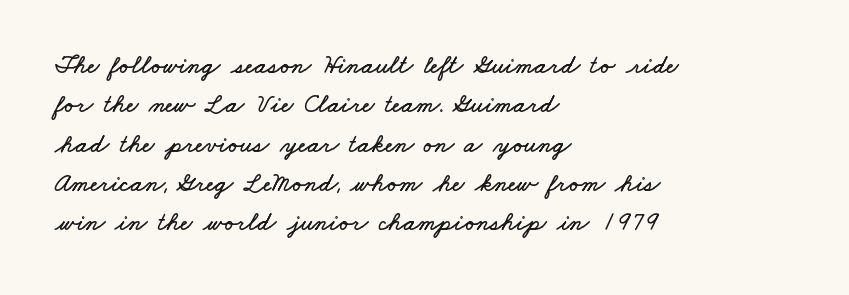
{"underline": "no", "align": "left", "line_spacing": "normal", "line_spacing_ratio": 1.51, "letter_spacing": "normal", "letter_spacing_em": 0.0, "glyph_px": 26}
